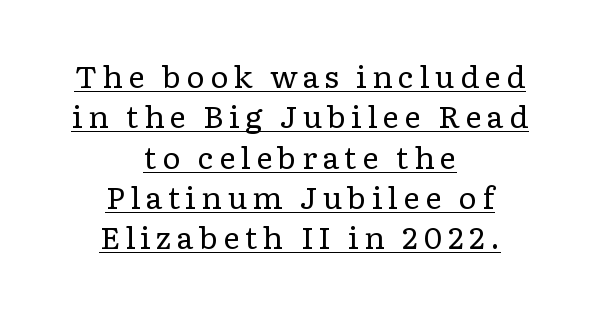
Q: Is the text bold? A: No.
Q: Is the text italic (slanted)? A: No, it is upright.
Q: Is the typeface a serif or a sans-serif typeface? A: Serif.
Q: Is the text underlined? A: Yes.
Q: How is the paragraph aligned? A: Centered.
Q: Is the spacing between lines tight, normal or loose? A: Normal.
Q: Width (condensed, normal, or wide)? A: Wide.
Q: Stroke contrast? A: Low.
Q: x-height? A: Medium.
Q: Monospaced? A: No.
